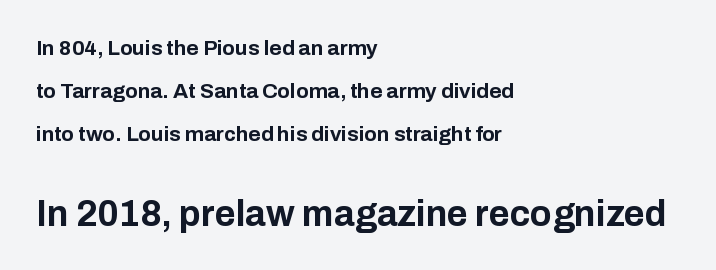
The image shows 36 px bold sans-serif type, upright; set left-aligned, loose line spacing (2.05x), normal letter spacing, not underlined; the second (bottom) block is 1.71x larger; low stroke contrast and a medium x-height.
